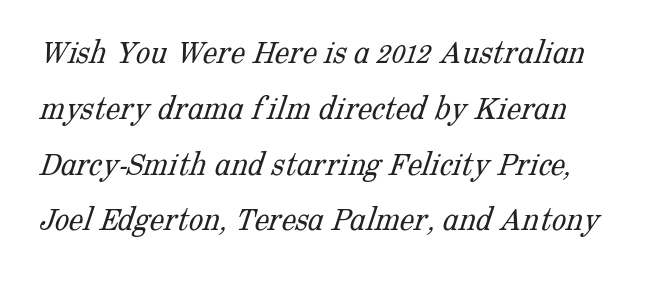
{"serif": "yes", "bold": "no", "weight": "light", "width": "normal", "stroke_contrast": "low", "x_height": "medium", "monospaced": "no", "underline": "no", "align": "left", "line_spacing": "normal", "line_spacing_ratio": 1.55, "letter_spacing": "normal", "letter_spacing_em": 0.0, "glyph_px": 36}
